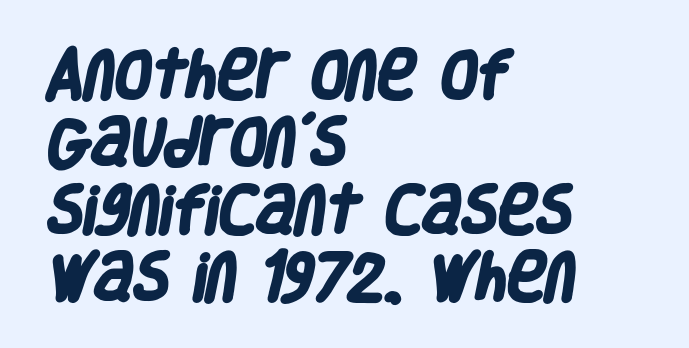
{"serif": "no", "bold": "yes", "weight": "heavy", "width": "condensed", "stroke_contrast": "low", "x_height": "large", "monospaced": "no", "underline": "no", "align": "left", "line_spacing": "normal", "line_spacing_ratio": 1.27, "letter_spacing": "normal", "letter_spacing_em": 0.0, "glyph_px": 53}
